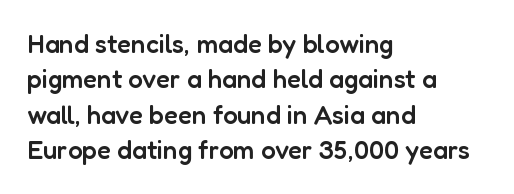
The image shows 26 px text type, upright; set left-aligned, normal line spacing (1.36x), normal letter spacing, not underlined.
